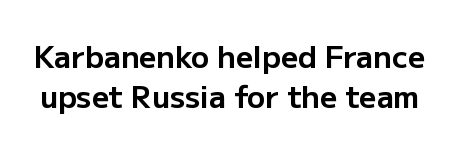
Q: Is the text bold? A: Yes.
Q: Is the text italic (slanted)? A: No, it is upright.
Q: Is the typeface a serif or a sans-serif typeface? A: Sans-serif.
Q: Is the text underlined? A: No.
Q: Is the spacing between letters normal or unusually wide? A: Normal.
Q: Is the spacing between lines tight, normal or loose? A: Normal.
Q: Width (condensed, normal, or wide)? A: Normal.
Q: Stroke contrast? A: Low.
Q: x-height? A: Medium.
Q: Monospaced? A: No.
